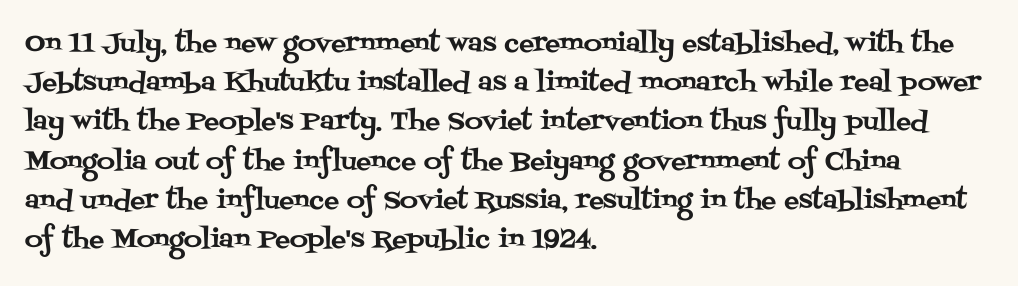
The foot of each line stays bare and open. Upright lettering throughout. Characters follow at the spacing the type designer built in. Line spacing here is normal.
